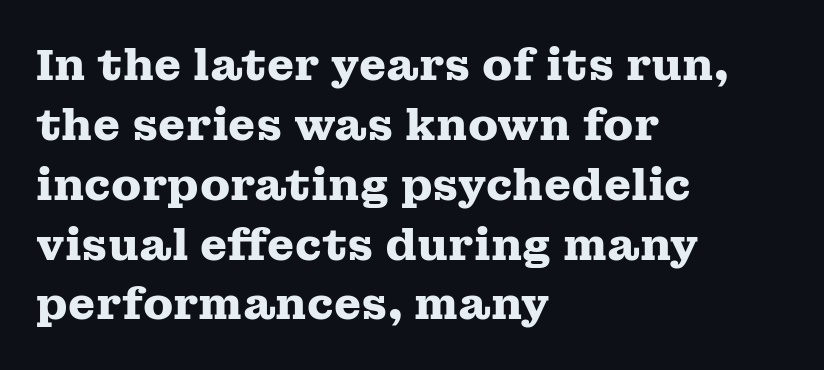
Q: Is the text bold? A: Yes.
Q: Is the text italic (slanted)? A: No, it is upright.
Q: Is the typeface a serif or a sans-serif typeface? A: Serif.
Q: Is the text underlined? A: No.
Q: How is the paragraph aligned? A: Left-aligned.
Q: Is the spacing between letters normal or unusually wide? A: Normal.
Q: Is the spacing between lines tight, normal or loose? A: Normal.
Q: Width (condensed, normal, or wide)? A: Wide.
Q: Stroke contrast? A: Medium.
Q: x-height? A: Medium.
Q: Monospaced? A: No.
